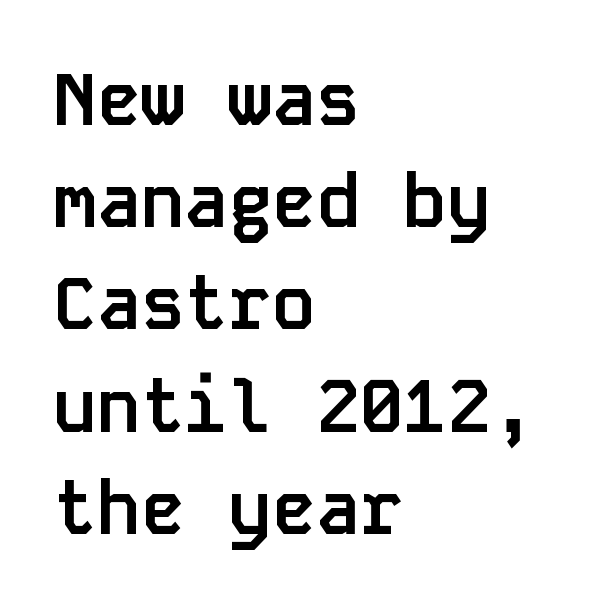
{"serif": "no", "italic": "no", "bold": "yes", "weight": "semibold", "width": "normal", "stroke_contrast": "low", "x_height": "large", "monospaced": "yes", "underline": "no", "align": "left", "line_spacing": "normal", "line_spacing_ratio": 1.4, "letter_spacing": "normal", "letter_spacing_em": 0.0, "glyph_px": 73}
